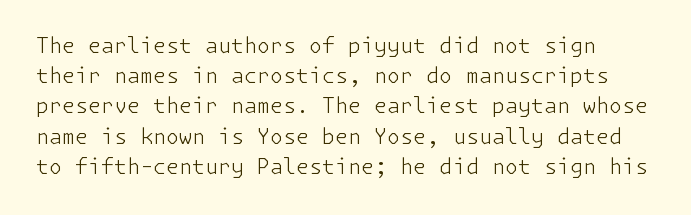
{"italic": "no", "bold": "no", "underline": "no", "line_spacing": "normal", "line_spacing_ratio": 1.44, "letter_spacing": "normal", "letter_spacing_em": 0.0, "glyph_px": 21}
